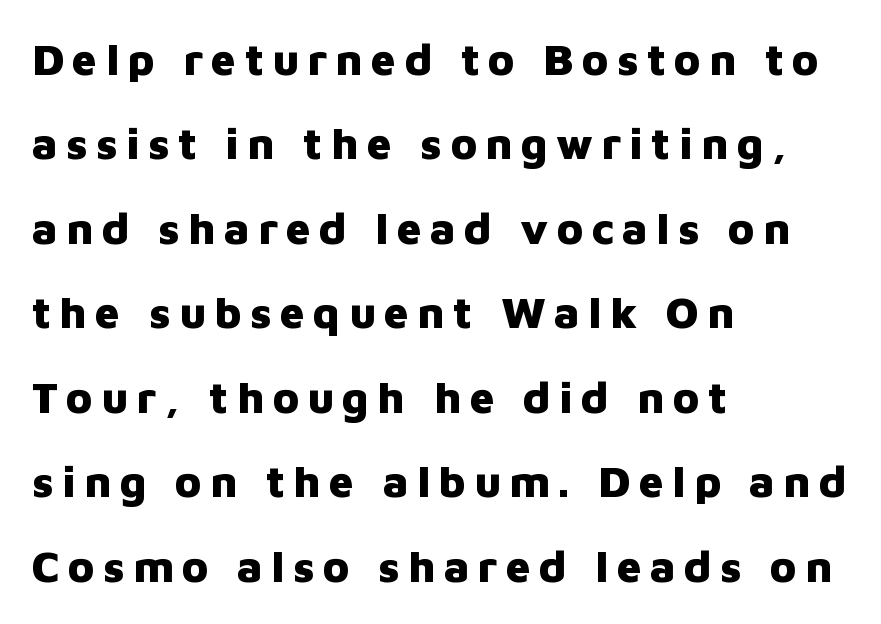
Q: Is the text bold? A: Yes.
Q: Is the text italic (slanted)? A: No, it is upright.
Q: Is the typeface a serif or a sans-serif typeface? A: Sans-serif.
Q: Is the text underlined? A: No.
Q: How is the paragraph aligned? A: Left-aligned.
Q: Is the spacing between lines tight, normal or loose? A: Loose.
Q: Width (condensed, normal, or wide)? A: Normal.
Q: Stroke contrast? A: Low.
Q: x-height? A: Medium.
Q: Monospaced? A: No.
